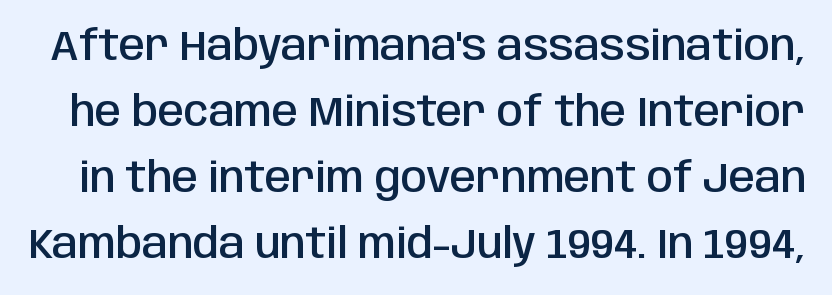
The image shows 42 px semibold, condensed sans-serif type, upright; set normal line spacing (1.57x), normal letter spacing, not underlined; low stroke contrast and a large x-height.
